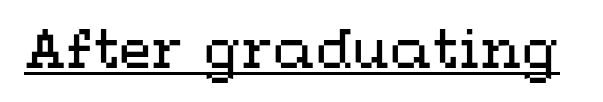
Between one letter and the next there's only the usual sliver of space. Ink coverage per letter is moderate at most. The passage shown is typed in a proportional face where columns would drift. If you drew a line through each stem, it would be perfectly vertical. This rendering features underlined lettering.
